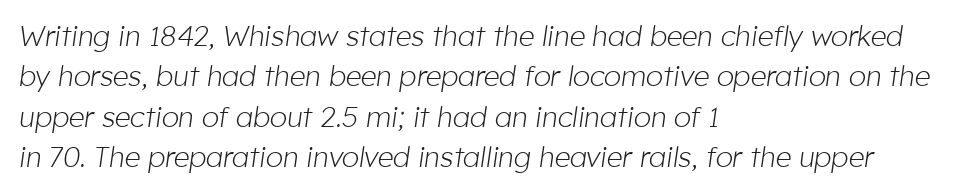
Think of a printed novel: that variable character pitch is what you see here. Which margin do the lines hug? The left one — the right edge is uneven. Nobody touched the tracking dial on this one. Italic: yes, the glyphs are oblique.
